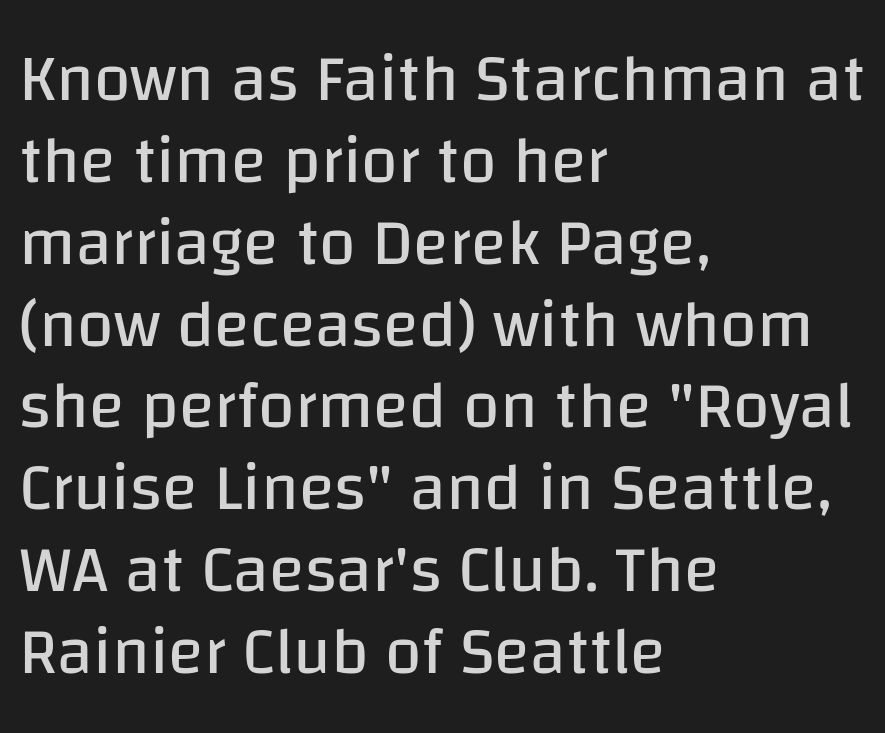
{"serif": "no", "italic": "no", "bold": "no", "weight": "regular", "width": "normal", "stroke_contrast": "low", "x_height": "large", "monospaced": "no", "underline": "no", "align": "left", "line_spacing_ratio": 1.24, "letter_spacing": "normal", "letter_spacing_em": 0.0, "glyph_px": 66}
